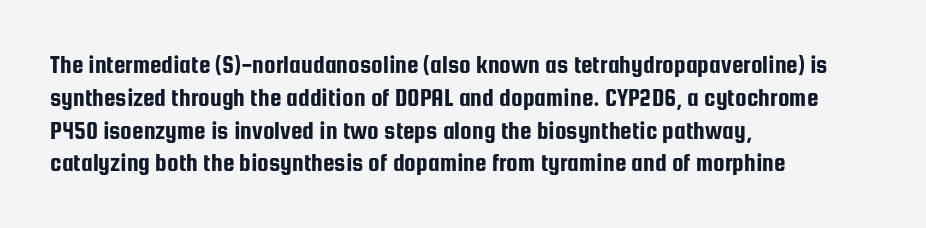
Q: Is the text italic (slanted)? A: No, it is upright.
Q: Is the text underlined? A: No.
Q: How is the paragraph aligned? A: Left-aligned.
Q: Is the spacing between letters normal or unusually wide? A: Normal.
Q: Is the spacing between lines tight, normal or loose? A: Normal.
